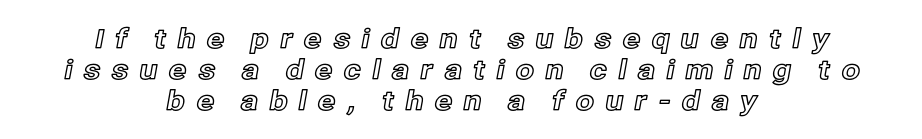
{"underline": "no", "align": "center", "line_spacing": "tight", "line_spacing_ratio": 1.14, "letter_spacing": "wide", "letter_spacing_em": 0.39, "glyph_px": 27}
